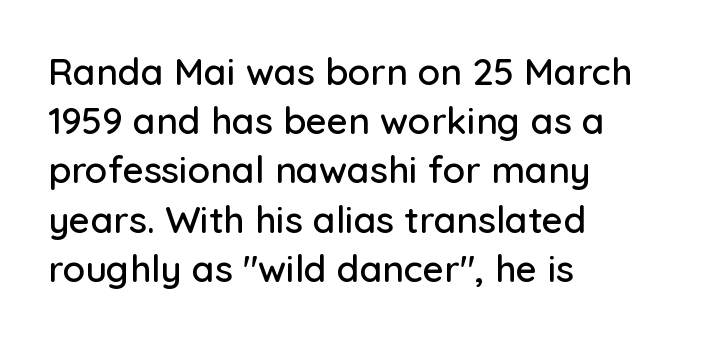
The image shows 37 px sans-serif type, upright; set left-aligned, normal line spacing (1.33x), normal letter spacing, not underlined; low stroke contrast and a medium x-height.
